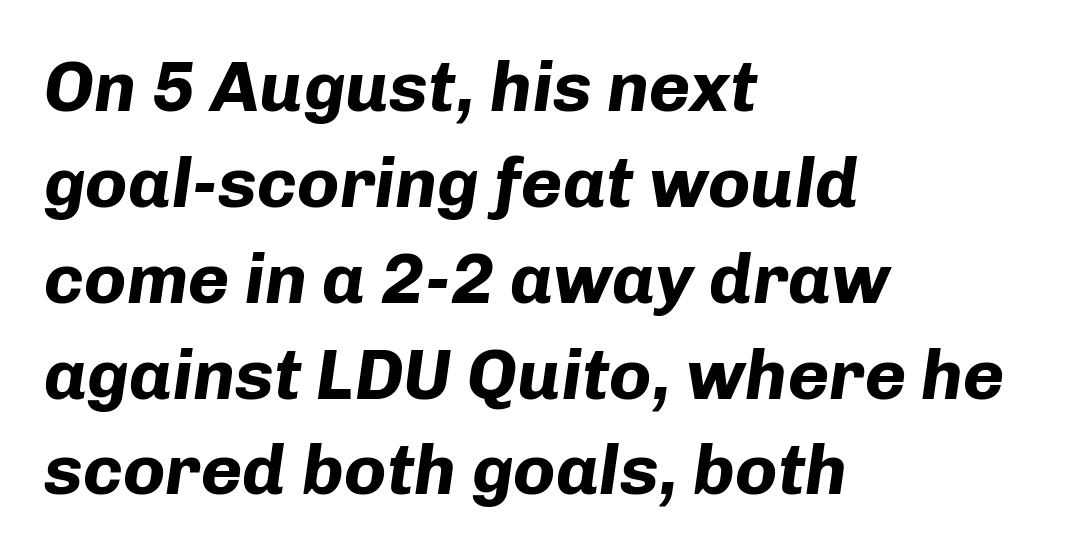
Characters follow at the spacing the type designer built in. The rendering uses a bold face; every stroke is thick and dark. The vertical gap from one line to the next is medium. Notice how the passage keeps a crisp vertical edge on the left only.
